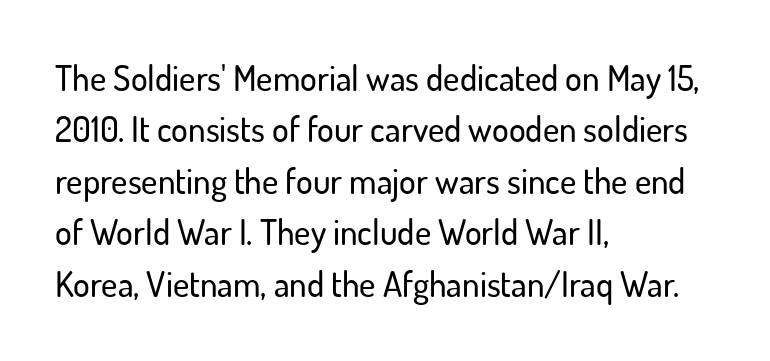
The image shows 35 px sans-serif type, upright; set left-aligned, normal line spacing (1.47x), normal letter spacing, not underlined; low stroke contrast and a small x-height.
